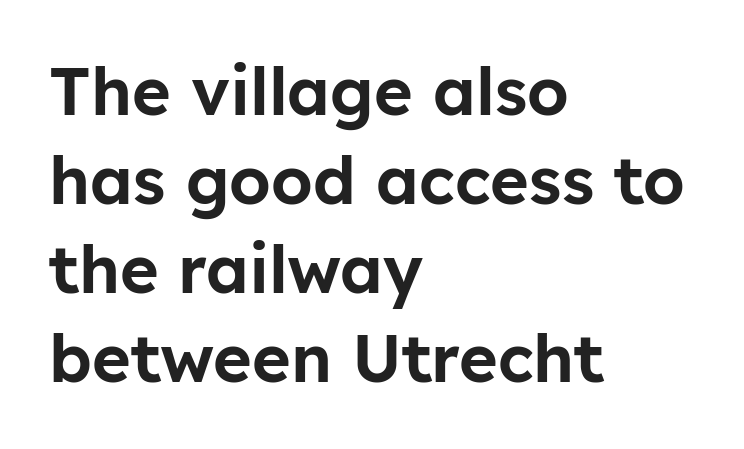
Q: Is the text italic (slanted)? A: No, it is upright.
Q: Is the typeface a serif or a sans-serif typeface? A: Sans-serif.
Q: Is the text underlined? A: No.
Q: How is the paragraph aligned? A: Left-aligned.
Q: Is the spacing between letters normal or unusually wide? A: Normal.
Q: Is the spacing between lines tight, normal or loose? A: Normal.
Q: Width (condensed, normal, or wide)? A: Normal.
Q: Stroke contrast? A: Low.
Q: x-height? A: Medium.
Q: Monospaced? A: No.
